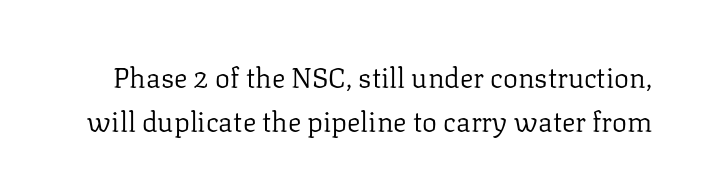
{"serif": "yes", "italic": "no", "bold": "no", "weight": "regular", "width": "normal", "stroke_contrast": "low", "x_height": "medium", "monospaced": "no", "underline": "no", "line_spacing": "normal", "line_spacing_ratio": 1.57, "letter_spacing": "normal", "letter_spacing_em": 0.0, "glyph_px": 28}
